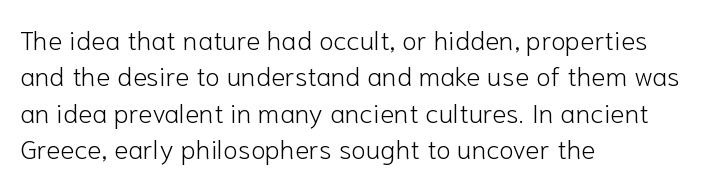
{"italic": "no", "bold": "no", "underline": "no", "align": "left", "line_spacing": "normal", "line_spacing_ratio": 1.35, "letter_spacing": "normal", "letter_spacing_em": 0.0, "glyph_px": 27}
